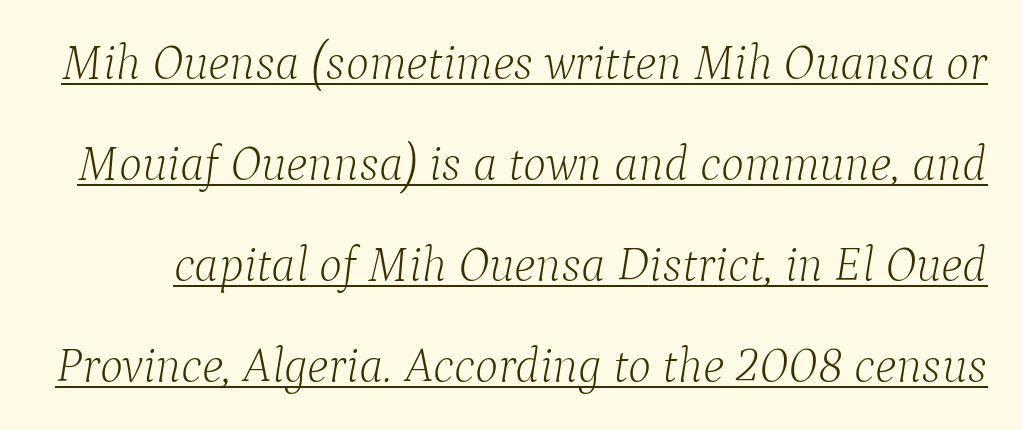
{"serif": "yes", "italic": "yes", "lean": "right", "slant_degrees": 9, "bold": "no", "weight": "light", "width": "normal", "stroke_contrast": "low", "x_height": "medium", "monospaced": "no", "underline": "yes", "line_spacing": "loose", "line_spacing_ratio": 2.06, "letter_spacing": "normal", "letter_spacing_em": 0.0, "glyph_px": 49}
